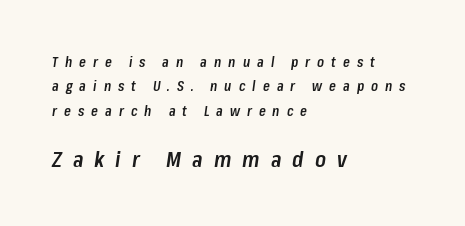
{"italic": "yes", "lean": "right", "slant_degrees": 8, "bold": "semi", "underline": "no", "align": "left", "line_spacing_ratio": 1.74, "letter_spacing": "wide", "letter_spacing_em": 0.5, "larger_block": "second", "size_ratio": 1.57, "glyph_px": 22}
